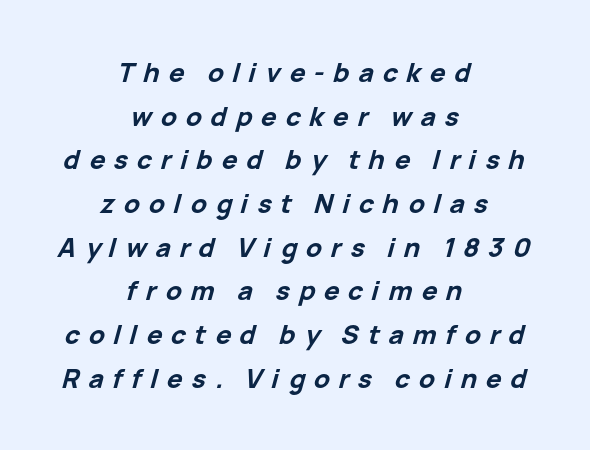
The image shows 26 px bold type, italic (leaning right); set centered, normal line spacing (1.68x), unusually wide letter spacing (+0.34 em), not underlined.
